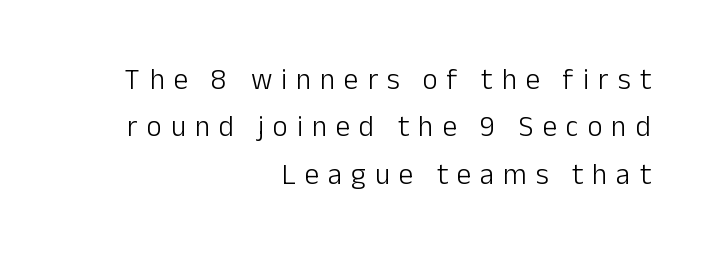
{"serif": "no", "italic": "no", "bold": "no", "weight": "light", "width": "normal", "stroke_contrast": "low", "x_height": "medium", "monospaced": "no", "underline": "no", "align": "right", "line_spacing": "normal", "line_spacing_ratio": 1.63, "letter_spacing": "wide", "letter_spacing_em": 0.31, "glyph_px": 29}
